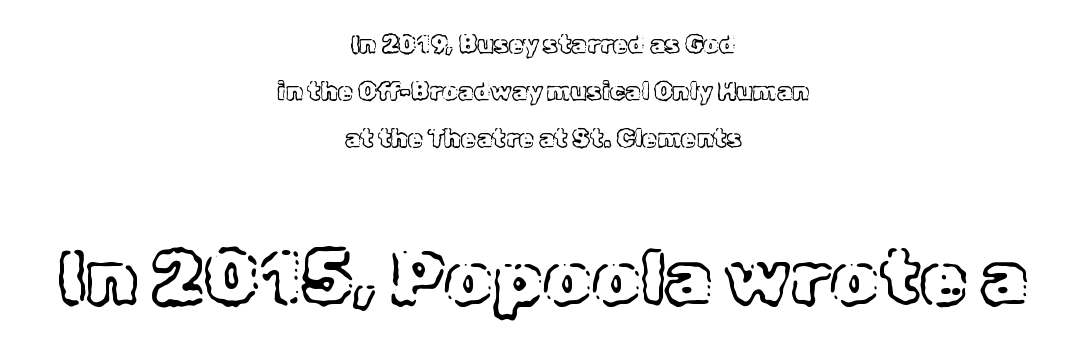
The image shows 76 px text type, upright; set centered, line spacing 1.88x, normal letter spacing, not underlined; the second (bottom) block is 3.04x larger; a medium x-height.
